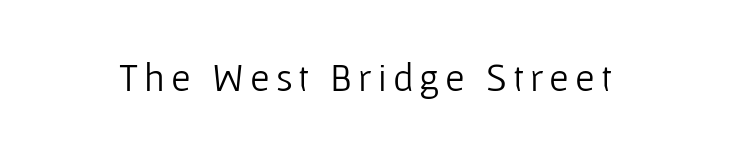
Think of a printed novel: that variable character pitch is what you see here. No italicization has been applied; the sample stays upright. The cut favours lightness, reaching ordinary text weight at its darkest. The strip under each line holds only bare page. Each letter's strokes conclude bluntly, with no projecting serifs.
